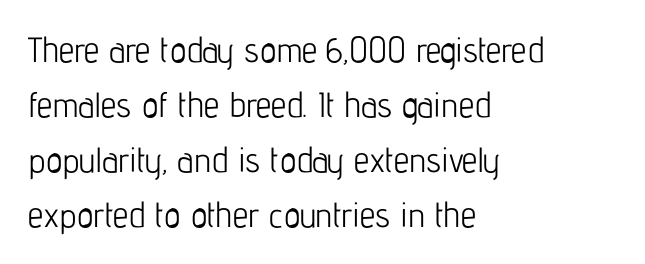
The image shows 35 px light, condensed sans-serif type, upright; set left-aligned, normal line spacing (1.57x), normal letter spacing, not underlined; low stroke contrast and a medium x-height.
